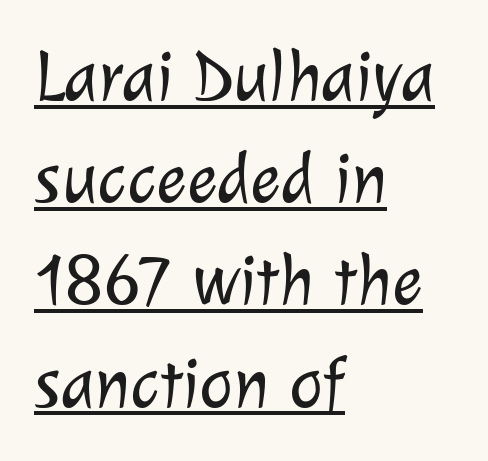
Q: Is the text bold? A: No.
Q: Is the typeface a serif or a sans-serif typeface? A: Sans-serif.
Q: Is the text underlined? A: Yes.
Q: How is the paragraph aligned? A: Left-aligned.
Q: Is the spacing between letters normal or unusually wide? A: Normal.
Q: Is the spacing between lines tight, normal or loose? A: Normal.
Q: Width (condensed, normal, or wide)? A: Normal.
Q: Stroke contrast? A: Low.
Q: x-height? A: Medium.
Q: Monospaced? A: No.
